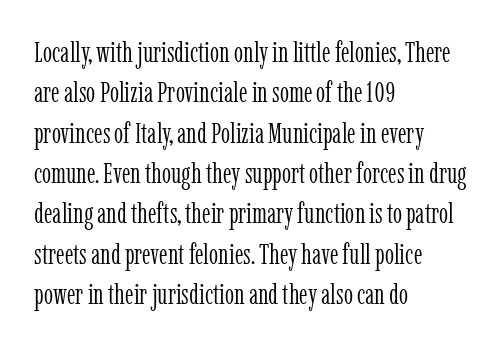
Rows of type keep a routine distance in the vertical direction. Nobody drew a line under any word here. Is the block centered? No — it sits flush against the left margin. Characters follow at the spacing the type designer built in. Posture: straight, roman, zero tilt.
